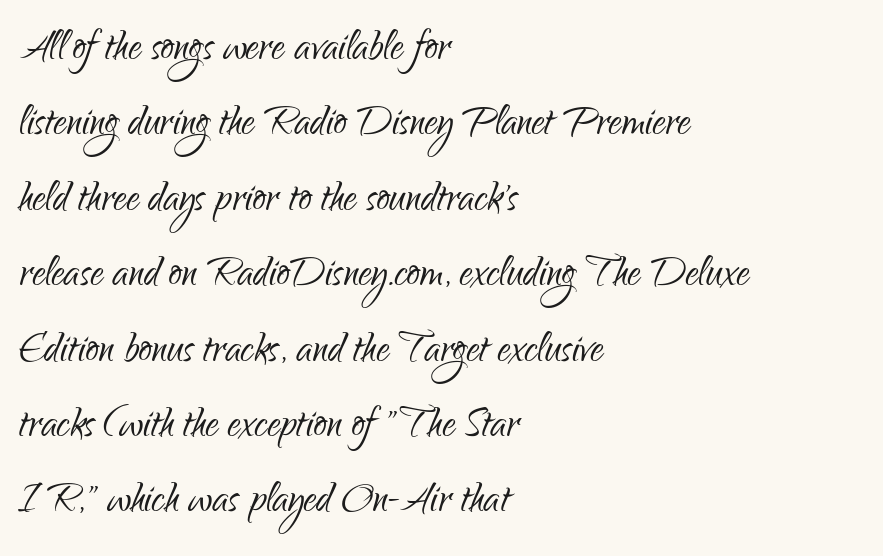
Q: Is the text bold? A: No.
Q: Is the text italic (slanted)? A: Yes.
Q: Is the typeface a serif or a sans-serif typeface? A: Sans-serif.
Q: Is the text underlined? A: No.
Q: How is the paragraph aligned? A: Left-aligned.
Q: Is the spacing between letters normal or unusually wide? A: Normal.
Q: Is the spacing between lines tight, normal or loose? A: Normal.
Q: Width (condensed, normal, or wide)? A: Condensed.
Q: Stroke contrast? A: Low.
Q: x-height? A: Small.
Q: Monospaced? A: No.
